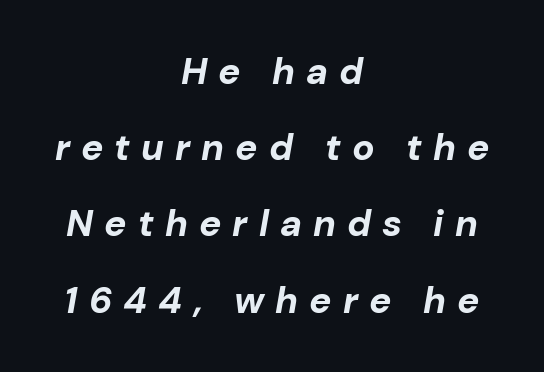
Q: Is the text bold? A: Yes.
Q: Is the text italic (slanted)? A: Yes, it leans right by about 10 degrees.
Q: Is the text underlined? A: No.
Q: How is the paragraph aligned? A: Centered.
Q: Is the spacing between letters normal or unusually wide? A: Unusually wide.
Q: Is the spacing between lines tight, normal or loose? A: Loose.
Q: Width (condensed, normal, or wide)? A: Normal.
Q: Stroke contrast? A: Low.
Q: x-height? A: Medium.
Q: Monospaced? A: No.
